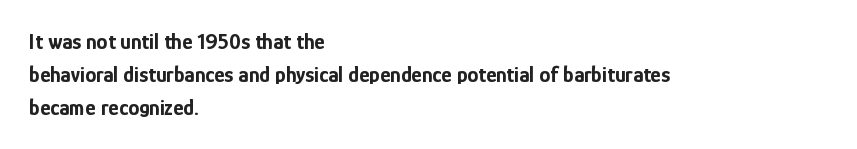
The image shows 22 px bold type, upright; set left-aligned, normal line spacing (1.49x), normal letter spacing, not underlined.
